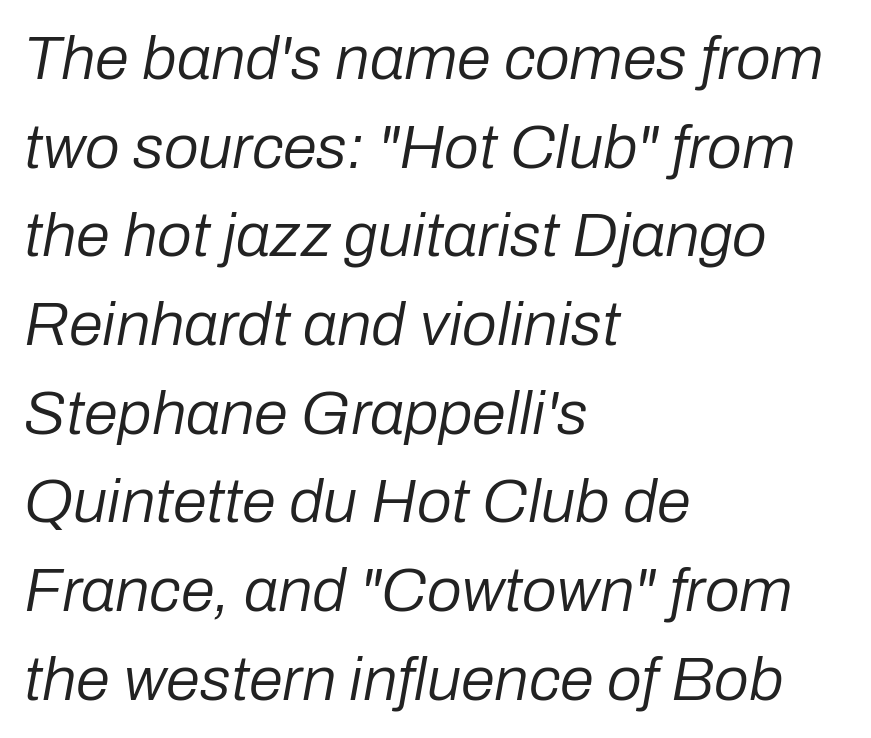
The image shows 62 px regular-weight type, italic (leaning right); set left-aligned, normal line spacing (1.43x), normal letter spacing, not underlined; low stroke contrast and a medium x-height.
